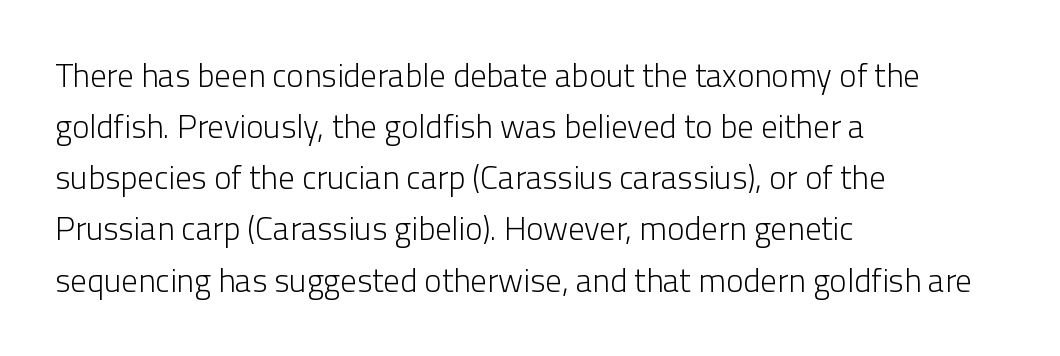
{"serif": "no", "italic": "no", "bold": "no", "weight": "light", "width": "normal", "stroke_contrast": "low", "x_height": "medium", "monospaced": "no", "underline": "no", "align": "left", "line_spacing": "normal", "line_spacing_ratio": 1.55, "letter_spacing": "normal", "letter_spacing_em": 0.0, "glyph_px": 33}
